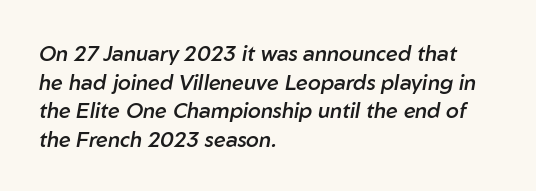
{"italic": "yes", "lean": "right", "slant_degrees": 10, "bold": "semi", "underline": "no", "align": "left", "line_spacing": "normal", "line_spacing_ratio": 1.36, "letter_spacing": "normal", "letter_spacing_em": 0.0, "glyph_px": 21}
